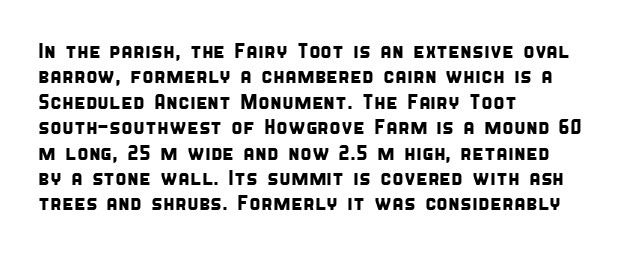
Q: Is the text underlined? A: No.
Q: How is the paragraph aligned? A: Left-aligned.
Q: Is the spacing between letters normal or unusually wide? A: Normal.
